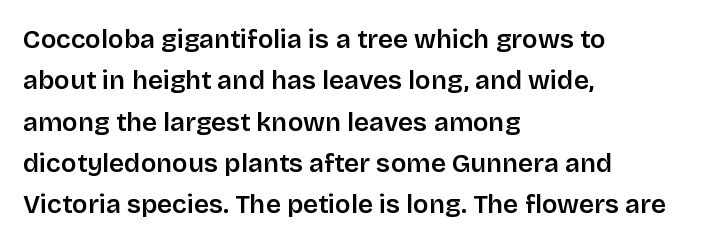
The image shows 26 px text type, upright; set left-aligned, normal line spacing (1.59x), normal letter spacing, not underlined.
